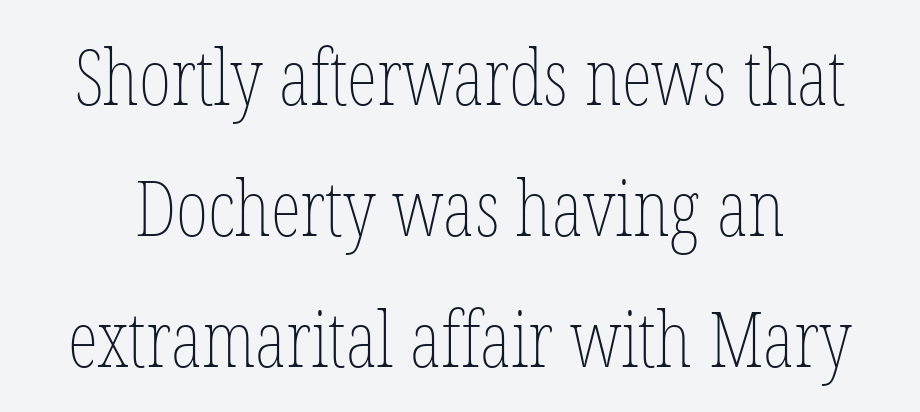
{"italic": "no", "bold": "no", "weight": "thin", "width": "condensed", "stroke_contrast": "low", "x_height": "medium", "monospaced": "no", "underline": "no", "line_spacing": "normal", "line_spacing_ratio": 1.68, "letter_spacing": "normal", "letter_spacing_em": 0.0, "glyph_px": 78}
